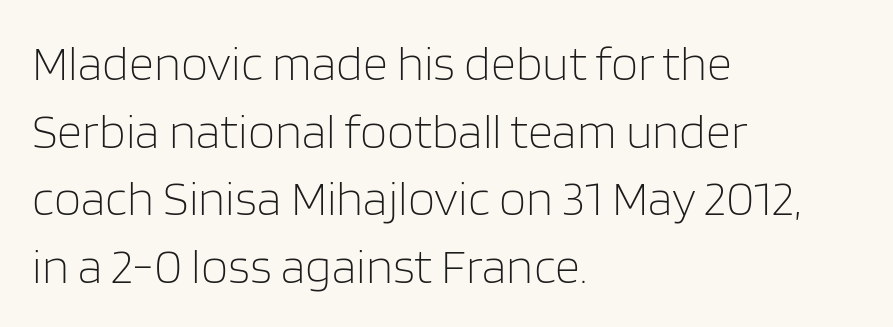
The image shows 49 px light sans-serif type, upright; set left-aligned, normal line spacing (1.38x), normal letter spacing, not underlined; low stroke contrast and a large x-height.
